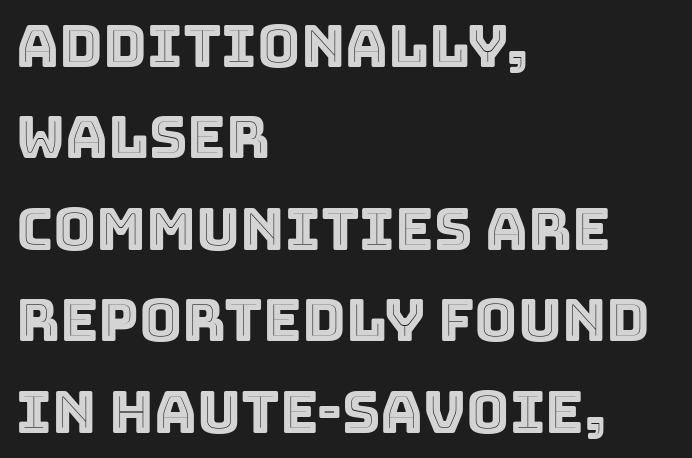
Spacing between characters is what you'd get straight out of the box. Rows of type keep a routine distance in the vertical direction. Here the designer chose a conventional face with non-uniform glyph widths. Beneath every word, the page is bare. All the whitespace from short lines collects on the right.
